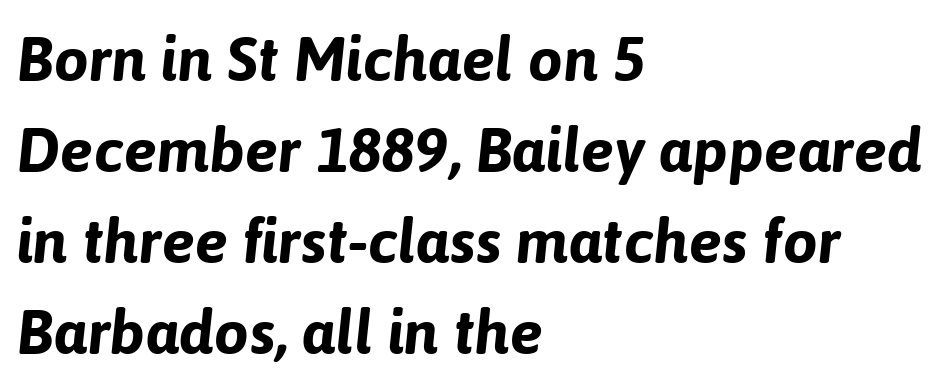
Compared with a centered layout, this one pins lines to the left instead. Honestly, there is no underline to notice here at all. What stands out about the letter spacing? Nothing — it is the standard amount. Stroke thickness is high; the sample reads as a true bold. The line-height multiplier appears to be the usual default.
